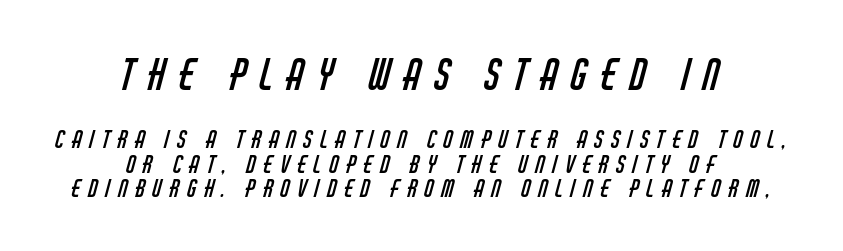
The upper block of text is set noticeably larger than the block beneath it. The font family rendered here belongs to the sans-serif group. Spacing verdict: proportional, widths tailored to each character. The cut favours lightness, reaching ordinary text weight at its darkest.
